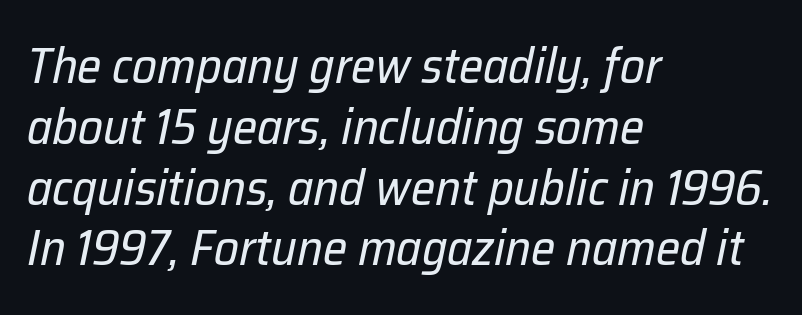
The image shows 49 px regular-weight type, italic (leaning right); set left-aligned, line spacing 1.24x, normal letter spacing, not underlined; low stroke contrast and a medium x-height.
